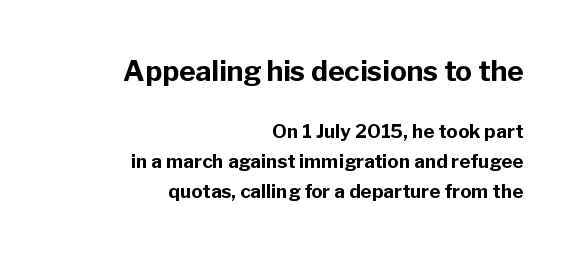
The image shows 28 px bold sans-serif type, upright; set right-aligned, normal line spacing (1.57x), normal letter spacing, not underlined; the first (top) block is 1.47x larger; low stroke contrast and a medium x-height.
